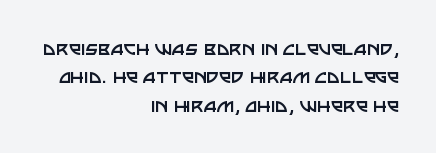
Inter-character spacing is left at the font's built-in metrics. Horizontal alignment here is rightward, an uncommon choice for prose. This sample uses an upright cut, with every glyph sitting square on the baseline. Type without underlining. Compared with a typical body face, this is equally light or lighter still. How would I describe the line gaps? Plain and ordinary.
